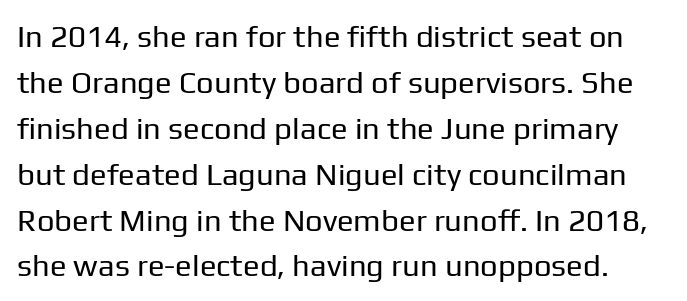
Summary of weight: not heavy and not bold. Honestly, there is no underline to notice here at all. Is this a sans? Yes — the strokes have no serifs. The letters advance in unequal steps, a hallmark of proportional type. This block has exactly the height ordinary leading produces. Italic: no, the glyphs are upright roman.
